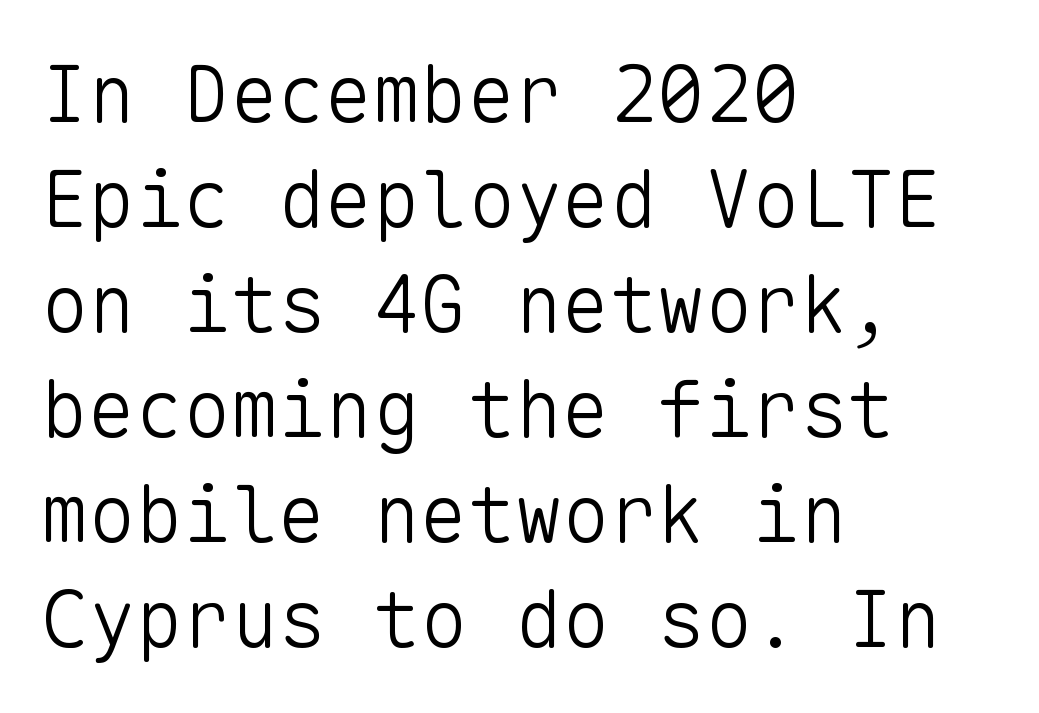
Q: Is the text bold? A: No.
Q: Is the text italic (slanted)? A: No, it is upright.
Q: Is the typeface a serif or a sans-serif typeface? A: Sans-serif.
Q: Is the text underlined? A: No.
Q: How is the paragraph aligned? A: Left-aligned.
Q: Is the spacing between letters normal or unusually wide? A: Normal.
Q: Is the spacing between lines tight, normal or loose? A: Normal.
Q: Width (condensed, normal, or wide)? A: Normal.
Q: Stroke contrast? A: Low.
Q: x-height? A: Medium.
Q: Monospaced? A: Yes.
